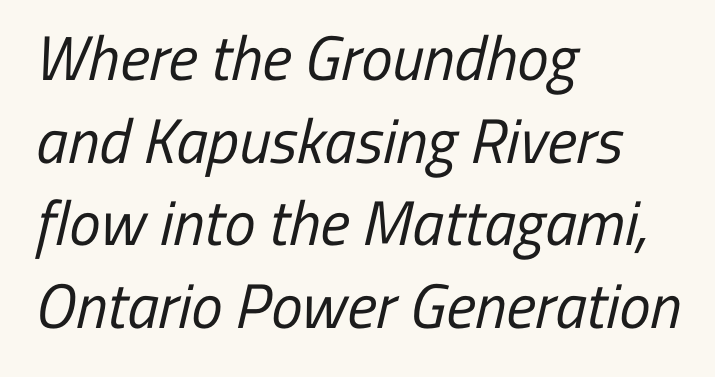
Note the varied advance widths — an 'i' is clearly narrower than an 'm'. The lines sit at an ordinary, default distance from one another. Layout note: lines flush left. The text was rendered using a sans face with plain stroke endings. Heft: none added — not bold. Between one letter and the next there's only the usual sliver of space.
